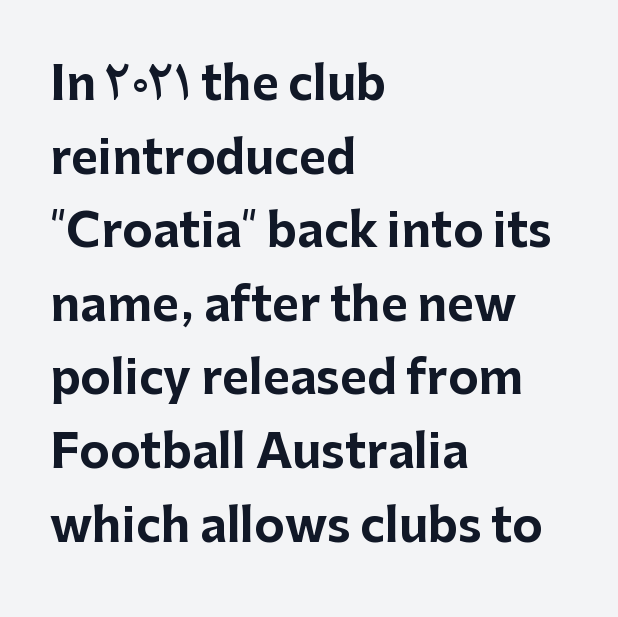
Q: Is the text bold? A: Yes.
Q: Is the text italic (slanted)? A: No, it is upright.
Q: Is the typeface a serif or a sans-serif typeface? A: Sans-serif.
Q: Is the text underlined? A: No.
Q: How is the paragraph aligned? A: Left-aligned.
Q: Is the spacing between letters normal or unusually wide? A: Normal.
Q: Is the spacing between lines tight, normal or loose? A: Normal.
Q: Width (condensed, normal, or wide)? A: Normal.
Q: Stroke contrast? A: Low.
Q: x-height? A: Medium.
Q: Monospaced? A: No.
